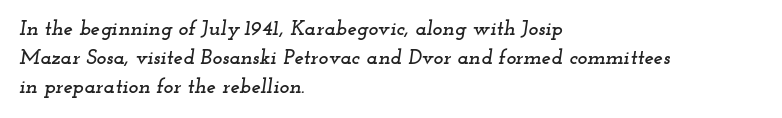
The image shows 21 px text type, italic (leaning right); set left-aligned, normal line spacing (1.38x), normal letter spacing, not underlined.
